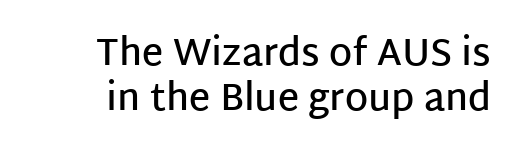
Q: Is the text bold? A: Semi-bold.
Q: Is the text italic (slanted)? A: No, it is upright.
Q: Is the typeface a serif or a sans-serif typeface? A: Sans-serif.
Q: Is the text underlined? A: No.
Q: How is the paragraph aligned? A: Right-aligned.
Q: Is the spacing between letters normal or unusually wide? A: Normal.
Q: Width (condensed, normal, or wide)? A: Normal.
Q: Stroke contrast? A: Low.
Q: x-height? A: Large.
Q: Monospaced? A: No.
